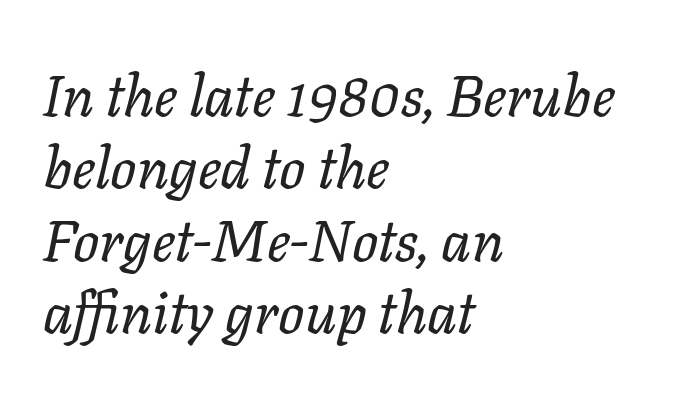
Standard letterfit; no display-style spreading of the glyphs. The specimen reads as italic at a glance. One-word summary of the alignment: left. This rendering features lettering with no underline. Character widths vary here, with narrow letters taking less room than wide ones. The rendering uses a moderate line-height, typical for paragraphs.
